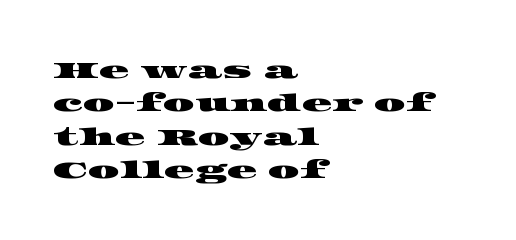
Q: Is the text underlined? A: No.
Q: How is the paragraph aligned? A: Left-aligned.
Q: Is the spacing between letters normal or unusually wide? A: Normal.
Q: Is the spacing between lines tight, normal or loose? A: Normal.
